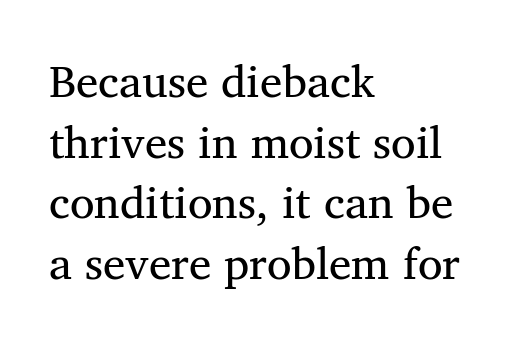
Every stem runs plumb, perpendicular to the baseline. Type style note: has serifs. The gaps between neighbouring characters are ordinary and unremarkable. Only glyphs here, with clear space below each row. The weight tops out at a normal text grade. Think of a printed novel: that variable character pitch is what you see here.
